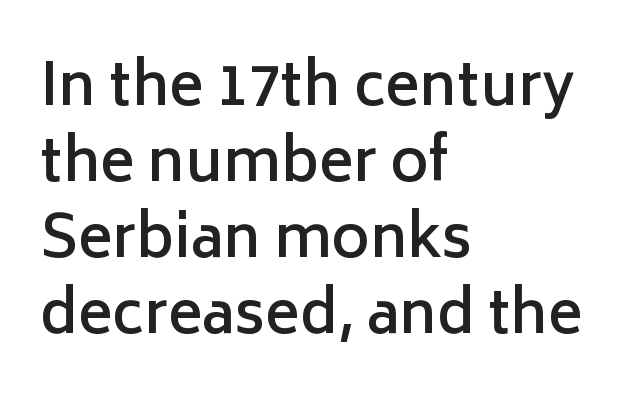
{"serif": "no", "italic": "no", "bold": "semi", "weight": "semibold", "width": "normal", "stroke_contrast": "low", "x_height": "medium", "monospaced": "no", "underline": "no", "align": "left", "line_spacing": "normal", "line_spacing_ratio": 1.31, "letter_spacing": "normal", "letter_spacing_em": 0.0, "glyph_px": 58}
